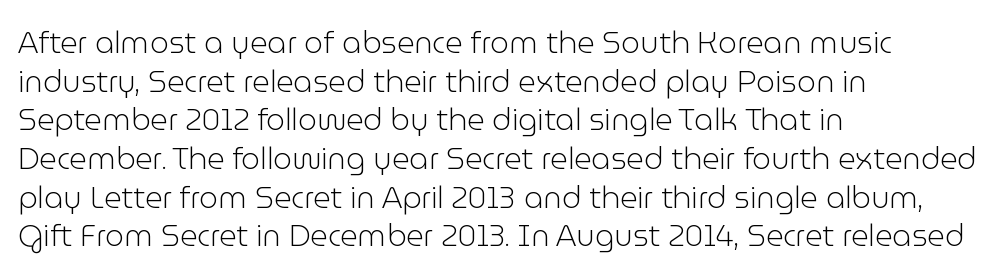
{"serif": "no", "italic": "no", "bold": "no", "weight": "light", "width": "normal", "stroke_contrast": "low", "x_height": "medium", "monospaced": "no", "underline": "no", "align": "left", "line_spacing": "normal", "line_spacing_ratio": 1.29, "letter_spacing": "normal", "letter_spacing_em": 0.0, "glyph_px": 30}
